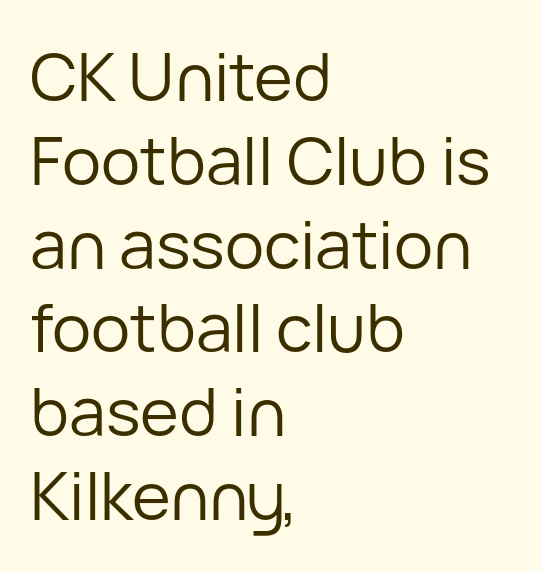
Q: Is the text bold? A: No.
Q: Is the text italic (slanted)? A: No, it is upright.
Q: Is the typeface a serif or a sans-serif typeface? A: Sans-serif.
Q: Is the text underlined? A: No.
Q: How is the paragraph aligned? A: Left-aligned.
Q: Is the spacing between letters normal or unusually wide? A: Normal.
Q: Is the spacing between lines tight, normal or loose? A: Normal.
Q: Width (condensed, normal, or wide)? A: Normal.
Q: Stroke contrast? A: Low.
Q: x-height? A: Medium.
Q: Monospaced? A: No.
